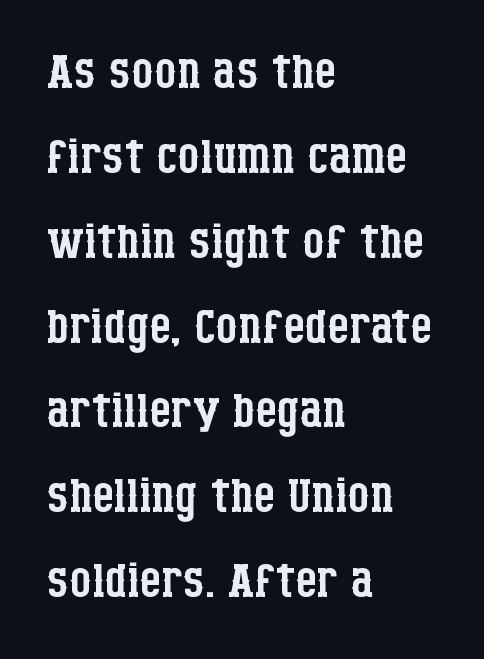
The image shows 69 px regular-weight, condensed serif type, upright; set left-aligned, line spacing 1.23x, normal letter spacing, not underlined; low stroke contrast and a large x-height.
